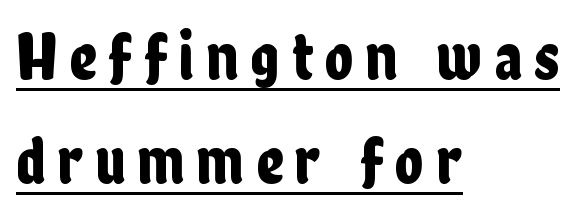
Q: Is the text italic (slanted)? A: No, it is upright.
Q: Is the typeface a serif or a sans-serif typeface? A: Sans-serif.
Q: Is the text underlined? A: Yes.
Q: How is the paragraph aligned? A: Left-aligned.
Q: Is the spacing between lines tight, normal or loose? A: Normal.
Q: Width (condensed, normal, or wide)? A: Condensed.
Q: Stroke contrast? A: Low.
Q: x-height? A: Medium.
Q: Monospaced? A: No.
